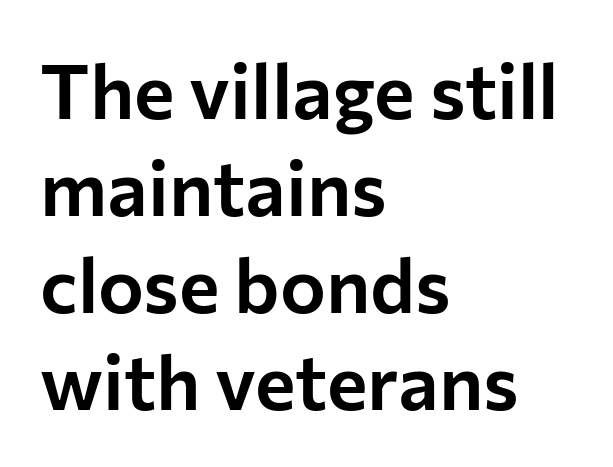
The image shows 77 px sans-serif type, upright; set left-aligned, normal line spacing (1.26x), normal letter spacing, not underlined; low stroke contrast and a medium x-height.
